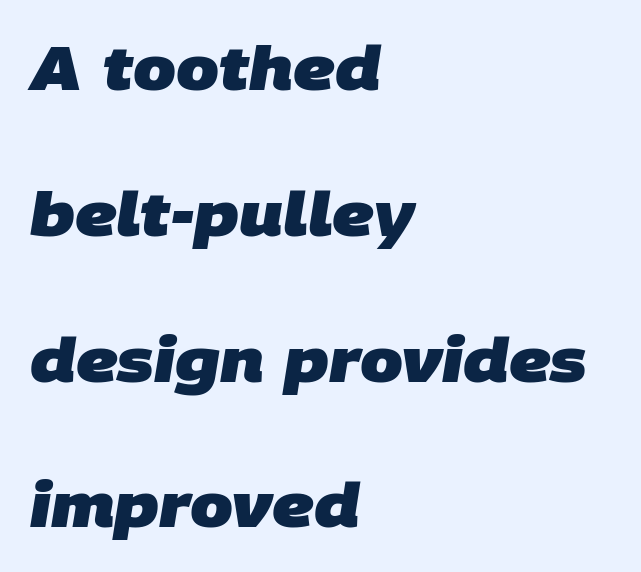
Leading: increased. A bare baseline throughout the passage. Note the varied advance widths — an 'i' is clearly narrower than an 'm'. Compared with a centered layout, this one pins lines to the left instead. This rendering employs a face without finishing strokes, i.e., a sans-serif. A typesetter would call this zero additional tracking.
